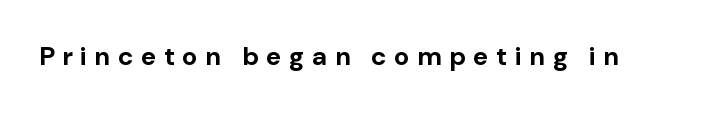
Q: Is the text bold? A: Yes.
Q: Is the text italic (slanted)? A: No, it is upright.
Q: Is the text underlined? A: No.
Q: Is the spacing between letters normal or unusually wide? A: Unusually wide.
